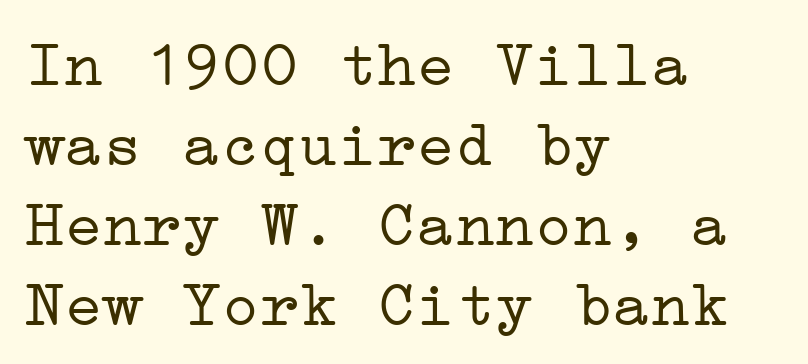
Q: Is the text bold? A: No.
Q: Is the text italic (slanted)? A: No, it is upright.
Q: Is the typeface a serif or a sans-serif typeface? A: Serif.
Q: Is the text underlined? A: No.
Q: How is the paragraph aligned? A: Left-aligned.
Q: Is the spacing between letters normal or unusually wide? A: Normal.
Q: Width (condensed, normal, or wide)? A: Wide.
Q: Stroke contrast? A: Low.
Q: x-height? A: Medium.
